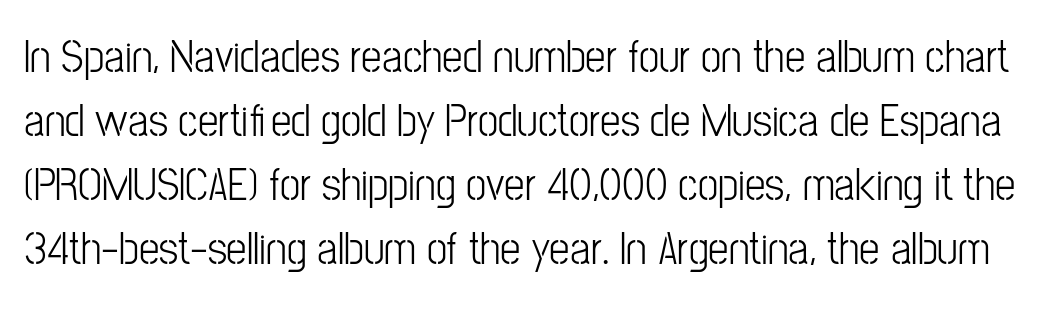
The image shows 46 px condensed sans-serif type, upright; set normal line spacing (1.39x), normal letter spacing, not underlined; low stroke contrast and a medium x-height.
